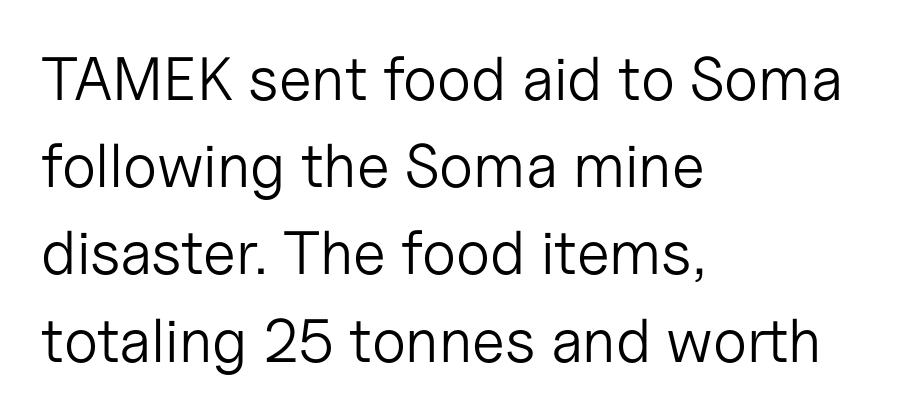
Q: Is the text bold? A: No.
Q: Is the text italic (slanted)? A: No, it is upright.
Q: Is the typeface a serif or a sans-serif typeface? A: Sans-serif.
Q: Is the text underlined? A: No.
Q: How is the paragraph aligned? A: Left-aligned.
Q: Is the spacing between letters normal or unusually wide? A: Normal.
Q: Is the spacing between lines tight, normal or loose? A: Normal.
Q: Width (condensed, normal, or wide)? A: Normal.
Q: Stroke contrast? A: Low.
Q: x-height? A: Medium.
Q: Monospaced? A: No.
